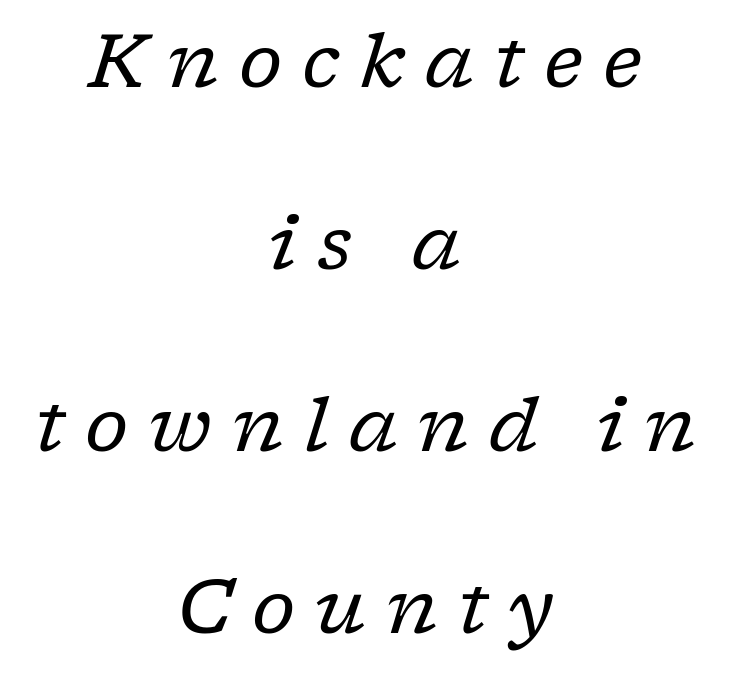
The image shows 74 px regular-weight serif type, italic (leaning right); set centered, loose line spacing (2.46x), unusually wide letter spacing (+0.27 em), not underlined; low stroke contrast and a medium x-height.
